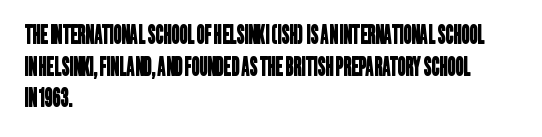
The ragged edge is on the right, which tells us the setting is flush left. Bare-footed words on every line. Regarding leading, the lines here are spaced in the standard way. Honestly, the letter spacing is just normal — you wouldn't notice it.
